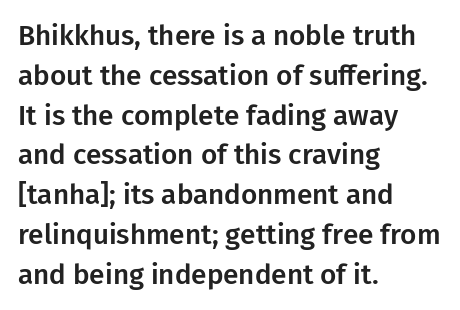
The image shows 28 px sans-serif type, upright; set left-aligned, normal line spacing (1.42x), normal letter spacing, not underlined; low stroke contrast and a medium x-height.
